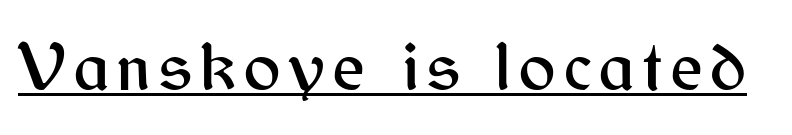
{"serif": "no", "italic": "no", "width": "normal", "stroke_contrast": "medium", "x_height": "medium", "monospaced": "no", "underline": "yes", "glyph_px": 70}
